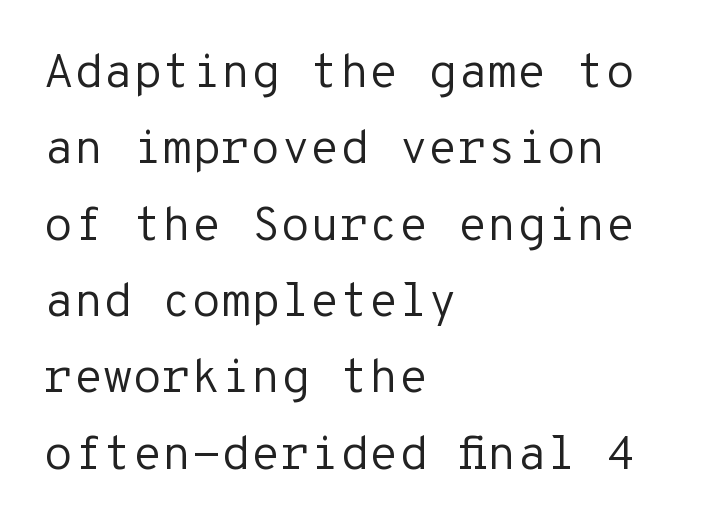
The image shows 48 px regular-weight sans-serif type, upright, monospaced; set left-aligned, normal line spacing (1.59x), normal letter spacing, not underlined; low stroke contrast and a medium x-height.
